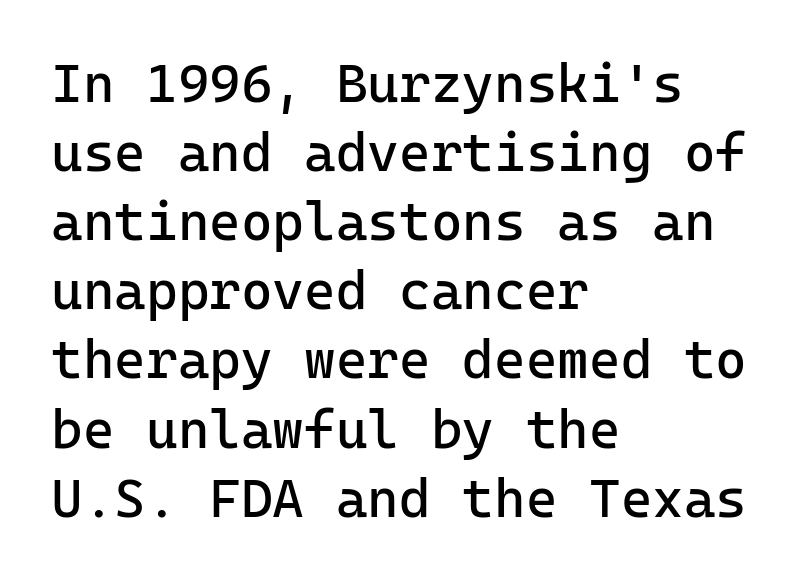
Q: Is the text bold? A: No.
Q: Is the text italic (slanted)? A: No, it is upright.
Q: Is the typeface a serif or a sans-serif typeface? A: Sans-serif.
Q: Is the text underlined? A: No.
Q: How is the paragraph aligned? A: Left-aligned.
Q: Is the spacing between letters normal or unusually wide? A: Normal.
Q: Is the spacing between lines tight, normal or loose? A: Normal.
Q: Width (condensed, normal, or wide)? A: Normal.
Q: Stroke contrast? A: Low.
Q: x-height? A: Medium.
